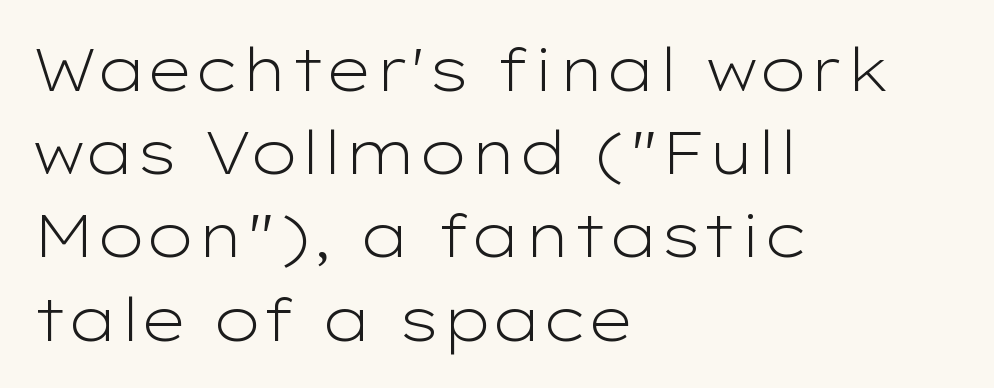
{"serif": "no", "italic": "no", "bold": "no", "weight": "light", "width": "wide", "stroke_contrast": "low", "x_height": "medium", "monospaced": "no", "underline": "no", "align": "left", "line_spacing": "normal", "line_spacing_ratio": 1.41, "letter_spacing": "normal", "letter_spacing_em": 0.0, "glyph_px": 59}
